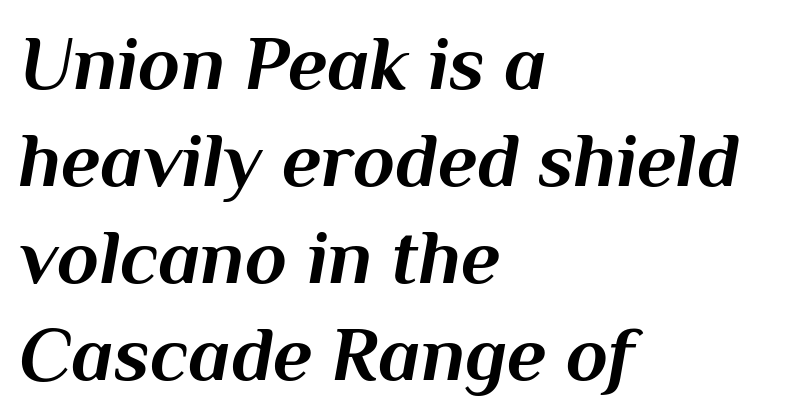
Q: Is the text bold? A: Yes.
Q: Is the text italic (slanted)? A: Yes, it leans right by about 10 degrees.
Q: Is the text underlined? A: No.
Q: How is the paragraph aligned? A: Left-aligned.
Q: Is the spacing between letters normal or unusually wide? A: Normal.
Q: Is the spacing between lines tight, normal or loose? A: Normal.
Q: Width (condensed, normal, or wide)? A: Normal.
Q: Stroke contrast? A: Medium.
Q: x-height? A: Medium.
Q: Monospaced? A: No.
